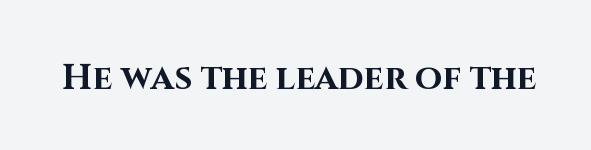
{"serif": "no", "italic": "no", "bold": "yes", "weight": "bold", "width": "normal", "stroke_contrast": "high", "x_height": "large", "monospaced": "no", "underline": "no", "letter_spacing": "normal", "letter_spacing_em": 0.0, "glyph_px": 35}
